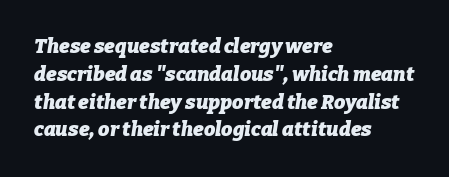
Teacher's note: observe the even left margin — that is flush-left alignment. The glyphs have the mass of a bold cut. In terms of posture, this sample is oblique. Horizontal bands of white between lines are of average thickness. Tracking here is standard; glyphs follow each other at the usual distance. The strip under each line holds only bare page.
